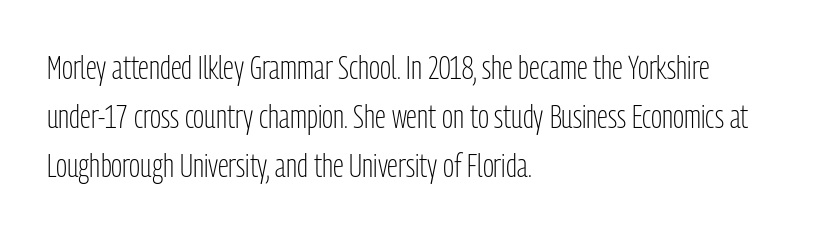
The image shows 33 px light, condensed sans-serif type, upright; set left-aligned, normal line spacing (1.49x), normal letter spacing, not underlined; low stroke contrast and a medium x-height.
